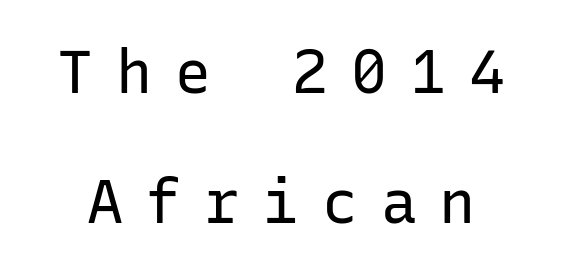
Whoever set this chose breathing room over compactness in the vertical rhythm. Glance below the letters and you will spot only blank space. Is the stroke heavy? The answer is a plain regular-or-lighter. The face used here is monospaced, like something from a code editor. Is there any slant? The stems are plumb.
